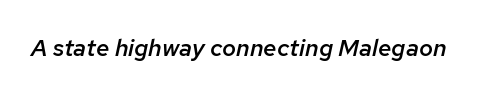
The gaps between neighbouring characters are ordinary and unremarkable. Descenders are the only things crossing below the line. The glyphs have the mass of a demibold cut, below bold. Designer's note — italics engaged.
